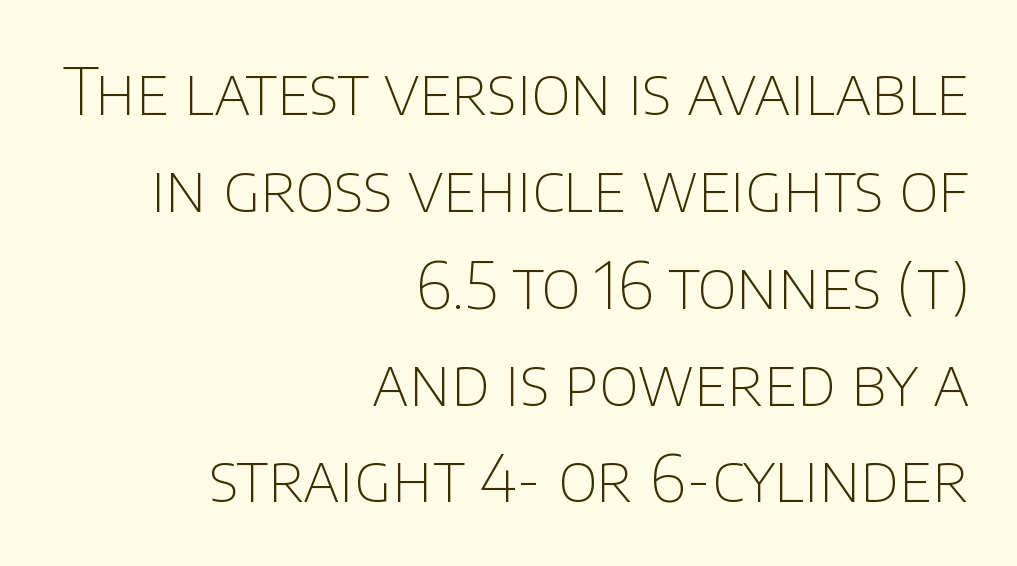
Honestly, there is no underline to notice here at all. Font category for this specimen: sans-serif. Stems here are at most as thick as an everyday book face. Default kerning and tracking; the words read as compact shapes.
